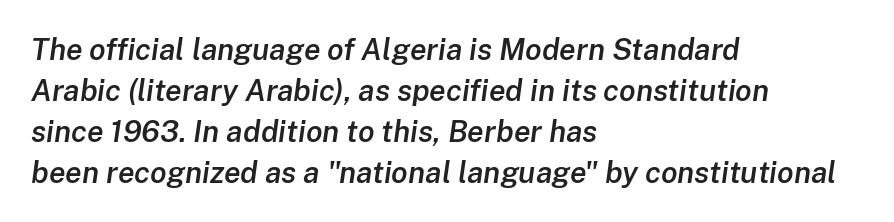
The image shows 30 px semibold type, italic (leaning right); set left-aligned, normal line spacing (1.37x), normal letter spacing, not underlined; low stroke contrast and a medium x-height.
